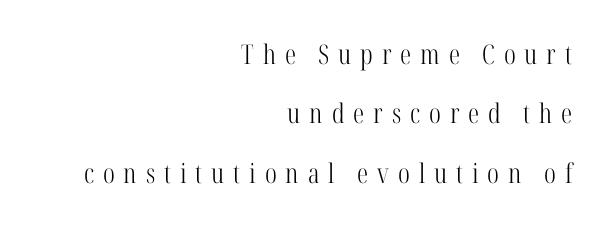
Q: Is the text bold? A: No.
Q: Is the text italic (slanted)? A: No, it is upright.
Q: Is the text underlined? A: No.
Q: How is the paragraph aligned? A: Right-aligned.
Q: Is the spacing between letters normal or unusually wide? A: Unusually wide.
Q: Is the spacing between lines tight, normal or loose? A: Loose.
